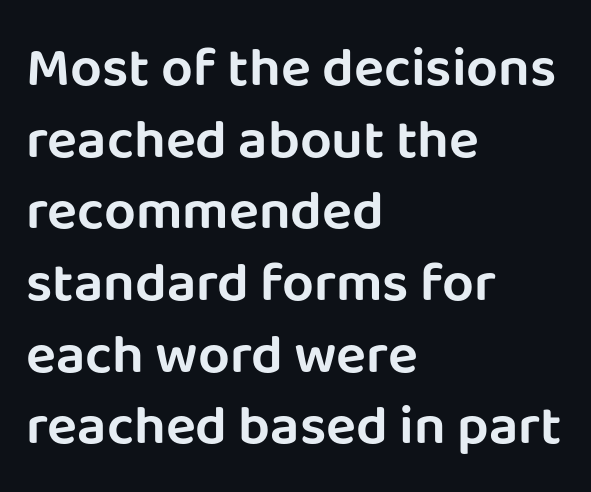
The image shows 56 px sans-serif type, upright; set left-aligned, normal line spacing (1.28x), normal letter spacing, not underlined; low stroke contrast and a large x-height.
